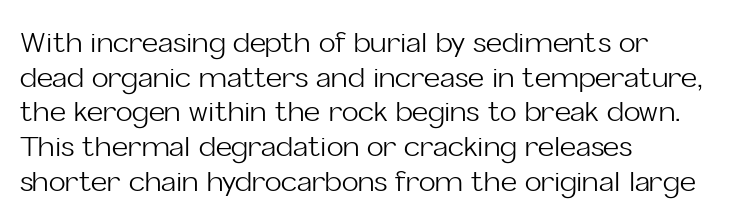
Q: Is the text bold? A: No.
Q: Is the text italic (slanted)? A: No, it is upright.
Q: Is the typeface a serif or a sans-serif typeface? A: Sans-serif.
Q: Is the text underlined? A: No.
Q: How is the paragraph aligned? A: Left-aligned.
Q: Is the spacing between letters normal or unusually wide? A: Normal.
Q: Width (condensed, normal, or wide)? A: Normal.
Q: Stroke contrast? A: Low.
Q: x-height? A: Medium.
Q: Monospaced? A: No.
